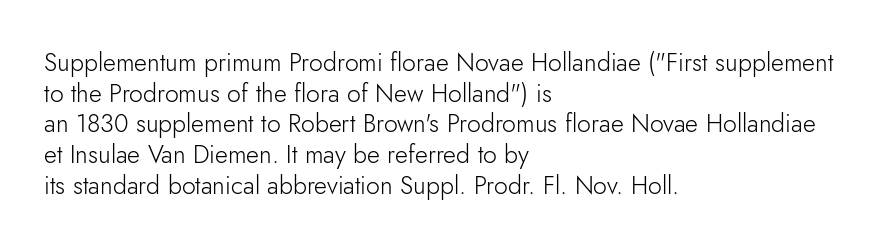
The image shows 25 px text type, upright; set left-aligned, line spacing 1.23x, normal letter spacing, not underlined.
